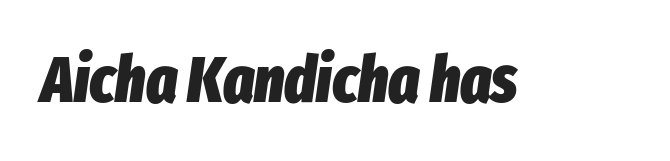
{"italic": "yes", "lean": "right", "slant_degrees": 8, "bold": "yes", "weight": "heavy", "width": "condensed", "stroke_contrast": "low", "x_height": "medium", "monospaced": "no", "underline": "no", "letter_spacing": "normal", "letter_spacing_em": 0.0, "glyph_px": 65}
